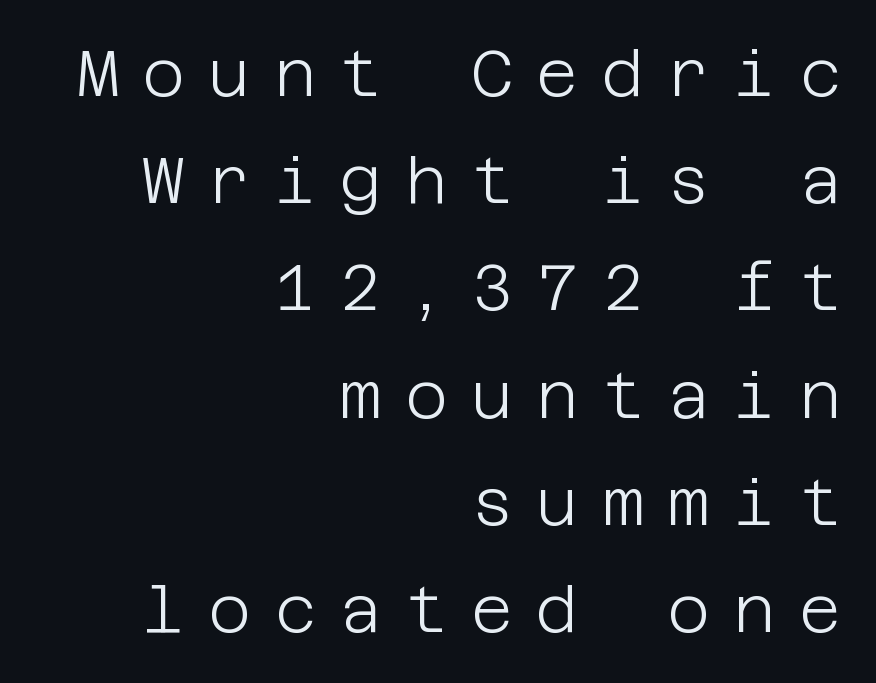
{"serif": "no", "italic": "no", "bold": "no", "weight": "light", "width": "normal", "stroke_contrast": "low", "x_height": "large", "underline": "no", "align": "right", "line_spacing": "normal", "line_spacing_ratio": 1.65, "letter_spacing": "wide", "letter_spacing_em": 0.36, "glyph_px": 65}
